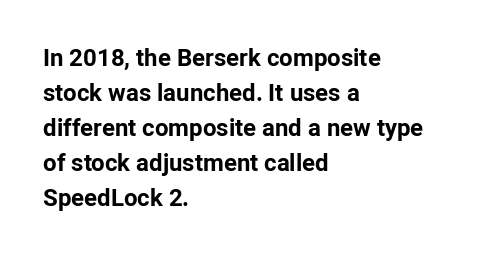
Q: Is the text bold? A: Yes.
Q: Is the text italic (slanted)? A: No, it is upright.
Q: Is the text underlined? A: No.
Q: How is the paragraph aligned? A: Left-aligned.
Q: Is the spacing between letters normal or unusually wide? A: Normal.
Q: Is the spacing between lines tight, normal or loose? A: Normal.
